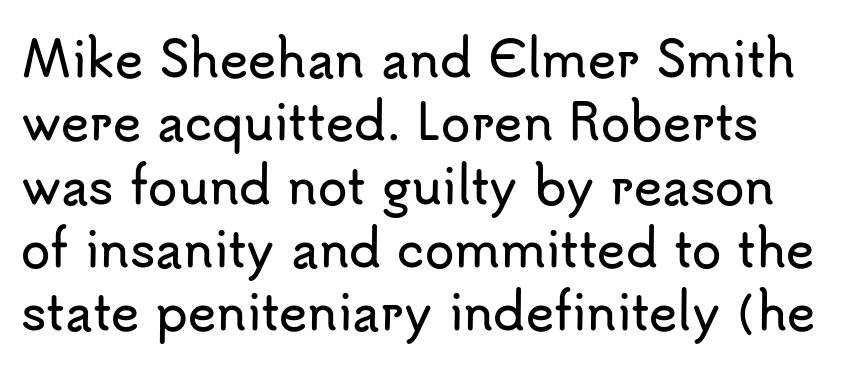
Q: Is the text italic (slanted)? A: No, it is upright.
Q: Is the typeface a serif or a sans-serif typeface? A: Sans-serif.
Q: Is the text underlined? A: No.
Q: Is the spacing between letters normal or unusually wide? A: Normal.
Q: Is the spacing between lines tight, normal or loose? A: Normal.
Q: Width (condensed, normal, or wide)? A: Normal.
Q: Stroke contrast? A: Low.
Q: x-height? A: Small.
Q: Monospaced? A: No.
